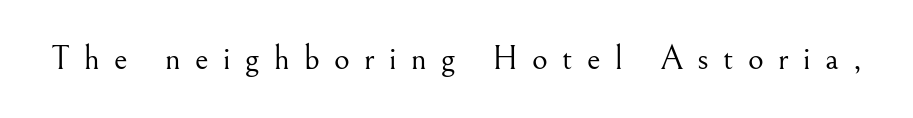
{"serif": "yes", "italic": "no", "bold": "no", "weight": "light", "width": "normal", "stroke_contrast": "medium", "x_height": "small", "monospaced": "no", "underline": "no", "letter_spacing": "wide", "letter_spacing_em": 0.42, "glyph_px": 34}
